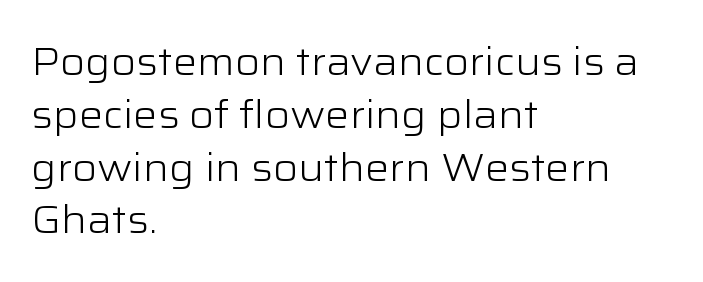
{"serif": "no", "italic": "no", "bold": "no", "weight": "light", "width": "wide", "stroke_contrast": "low", "x_height": "medium", "monospaced": "no", "underline": "no", "align": "left", "line_spacing": "normal", "line_spacing_ratio": 1.39, "letter_spacing": "normal", "letter_spacing_em": 0.0, "glyph_px": 38}
